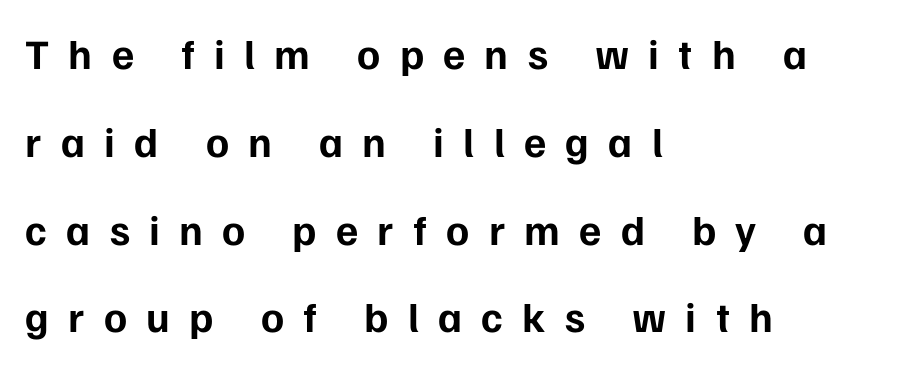
The image shows 42 px bold sans-serif type, upright; set left-aligned, loose line spacing (2.09x), unusually wide letter spacing (+0.46 em), not underlined; low stroke contrast and a medium x-height.
